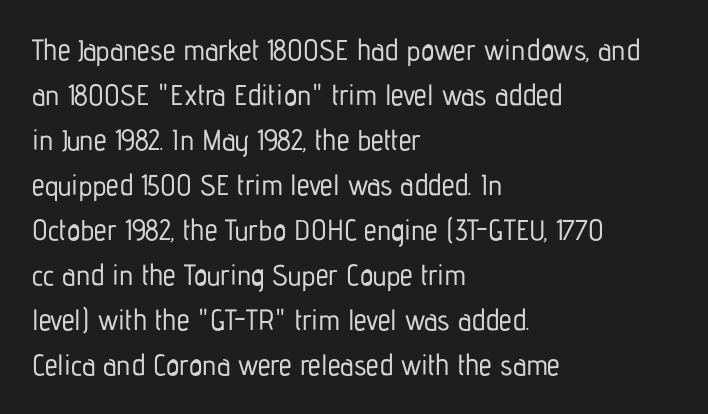
{"serif": "no", "italic": "no", "width": "condensed", "stroke_contrast": "low", "x_height": "medium", "monospaced": "no", "underline": "no", "align": "left", "line_spacing": "normal", "line_spacing_ratio": 1.55, "letter_spacing": "normal", "letter_spacing_em": 0.0, "glyph_px": 29}
